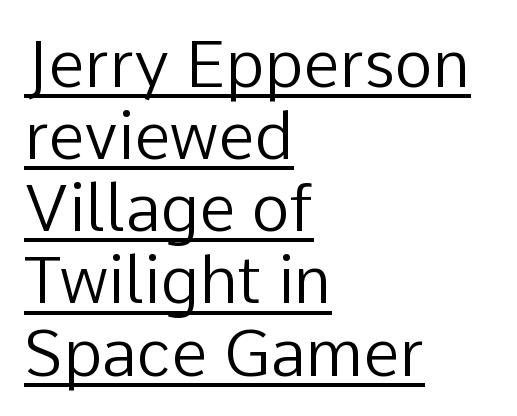
{"serif": "no", "italic": "no", "bold": "no", "weight": "regular", "width": "normal", "stroke_contrast": "low", "x_height": "medium", "monospaced": "no", "underline": "yes", "align": "left", "line_spacing": "tight", "line_spacing_ratio": 1.11, "letter_spacing": "normal", "letter_spacing_em": 0.0, "glyph_px": 65}
